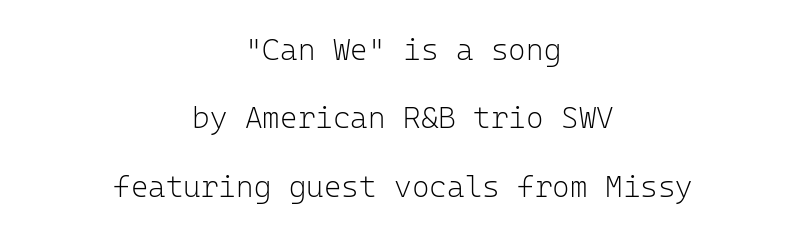
Each stroke keeps to a modest, everyday thickness or less. If you measured baseline to baseline, you'd find a long distance. Grotesque or geometric, the face here clearly has no serifs. Letters rest on an invisible, unmarked baseline.
